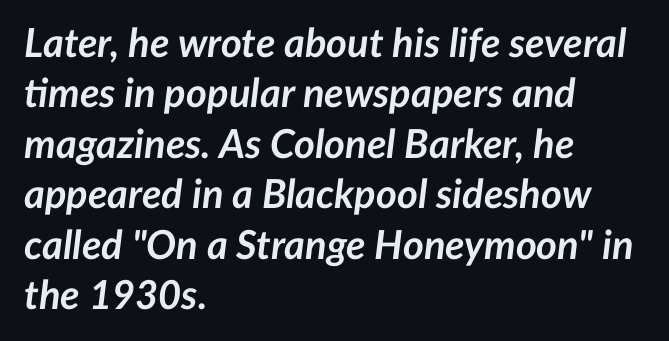
Q: Is the text bold? A: Yes.
Q: Is the text italic (slanted)? A: Yes, it leans right by about 7 degrees.
Q: Is the text underlined? A: No.
Q: How is the paragraph aligned? A: Left-aligned.
Q: Is the spacing between letters normal or unusually wide? A: Normal.
Q: Is the spacing between lines tight, normal or loose? A: Normal.
Q: Width (condensed, normal, or wide)? A: Normal.
Q: Stroke contrast? A: Low.
Q: x-height? A: Medium.
Q: Monospaced? A: No.
